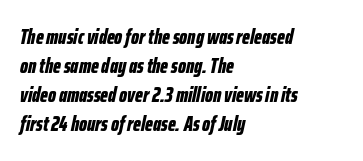
The image shows 21 px bold type, italic (leaning right); set left-aligned, normal line spacing (1.38x), normal letter spacing, not underlined.
